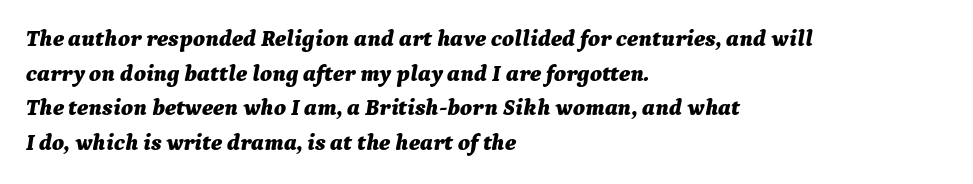
Heavy-handed strokes throughout: this text is bold. Caption: standard tracking, unaltered. Quick note: interline space is typical. Does the copy run flush right? No — it runs flush left.
